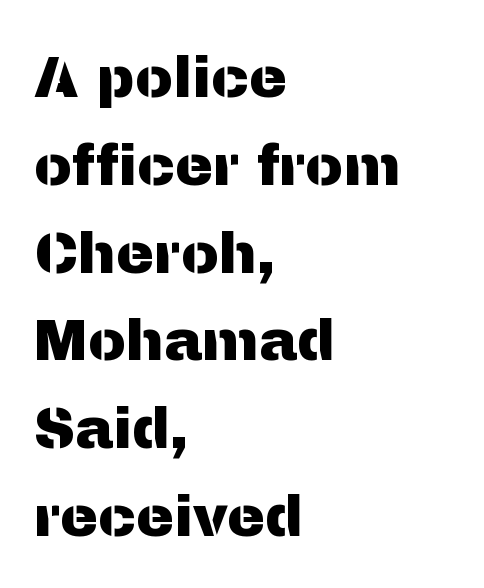
{"serif": "no", "italic": "no", "width": "normal", "stroke_contrast": "medium", "x_height": "medium", "monospaced": "no", "underline": "no", "align": "left", "line_spacing": "normal", "line_spacing_ratio": 1.54, "letter_spacing": "normal", "letter_spacing_em": 0.0, "glyph_px": 57}
